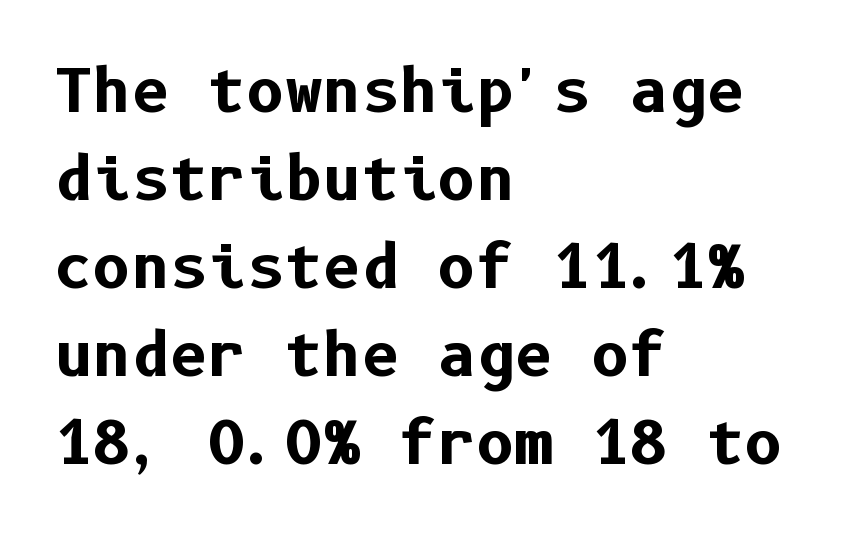
The image shows 59 px bold sans-serif type, upright; set left-aligned, normal line spacing (1.49x), normal letter spacing, not underlined; low stroke contrast and a medium x-height.
